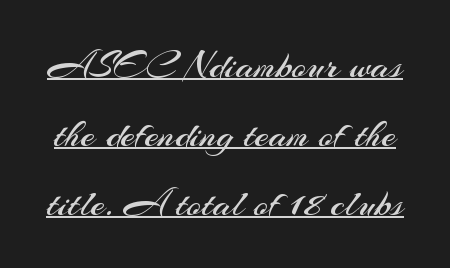
Looks like regular typesetting: each glyph gets only the width it needs. Compared with undecorated copy, this sample adds a rule below the words. No letter is thick-stroked: the sample isn't bold. The gaps between neighbouring characters are ordinary and unremarkable. Nope, no serifs anywhere on these letters.
